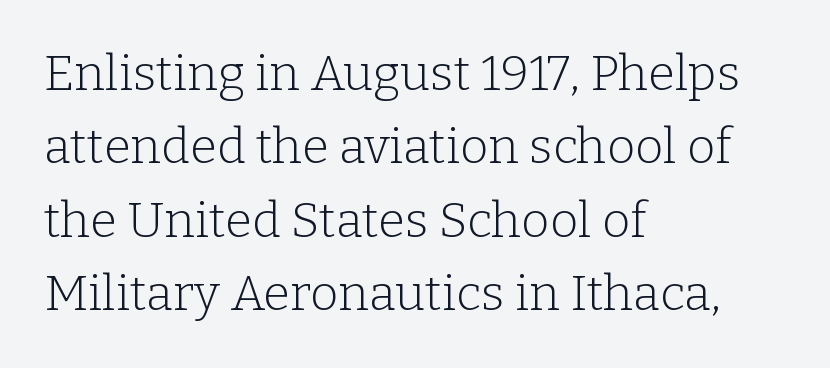
Q: Is the text bold? A: No.
Q: Is the text italic (slanted)? A: No, it is upright.
Q: Is the typeface a serif or a sans-serif typeface? A: Serif.
Q: Is the text underlined? A: No.
Q: How is the paragraph aligned? A: Left-aligned.
Q: Is the spacing between letters normal or unusually wide? A: Normal.
Q: Is the spacing between lines tight, normal or loose? A: Normal.
Q: Width (condensed, normal, or wide)? A: Normal.
Q: Stroke contrast? A: Low.
Q: x-height? A: Medium.
Q: Monospaced? A: No.
